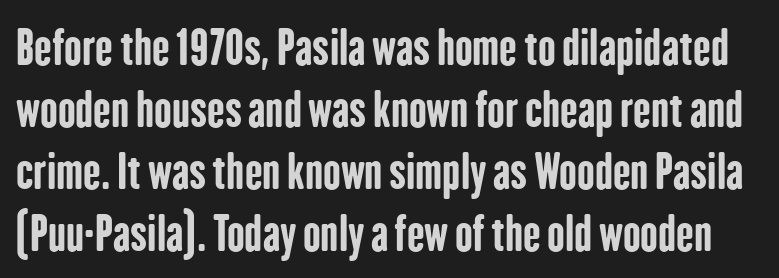
The glyphs in this specimen are sans serif. Summary of vertical rhythm: regular, with standard interline spacing. The string is rendered with underlining switched off. Ordinary non-slanted type is in use. Tracking here is standard; glyphs follow each other at the usual distance. Summary of weight: heavy, a full bold.
